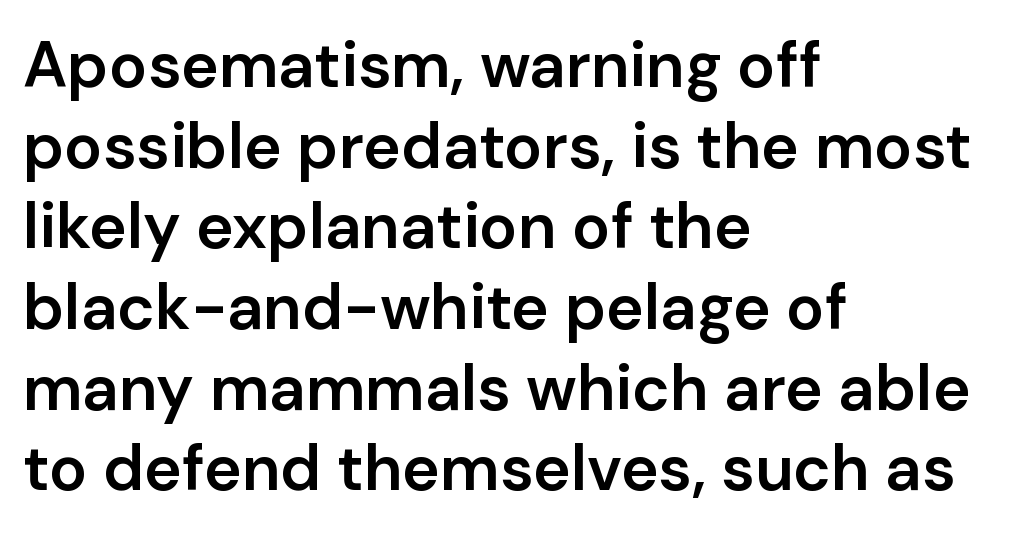
{"serif": "no", "italic": "no", "bold": "semi", "weight": "semibold", "width": "normal", "stroke_contrast": "low", "x_height": "medium", "monospaced": "no", "underline": "no", "align": "left", "line_spacing": "normal", "line_spacing_ratio": 1.26, "letter_spacing": "normal", "letter_spacing_em": 0.0, "glyph_px": 64}
